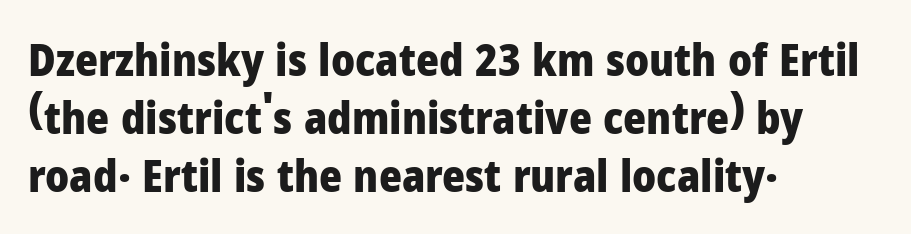
Q: Is the text bold? A: Yes.
Q: Is the text italic (slanted)? A: No, it is upright.
Q: Is the typeface a serif or a sans-serif typeface? A: Sans-serif.
Q: Is the text underlined? A: No.
Q: How is the paragraph aligned? A: Left-aligned.
Q: Is the spacing between letters normal or unusually wide? A: Normal.
Q: Is the spacing between lines tight, normal or loose? A: Normal.
Q: Width (condensed, normal, or wide)? A: Normal.
Q: Stroke contrast? A: Low.
Q: x-height? A: Medium.
Q: Monospaced? A: No.
